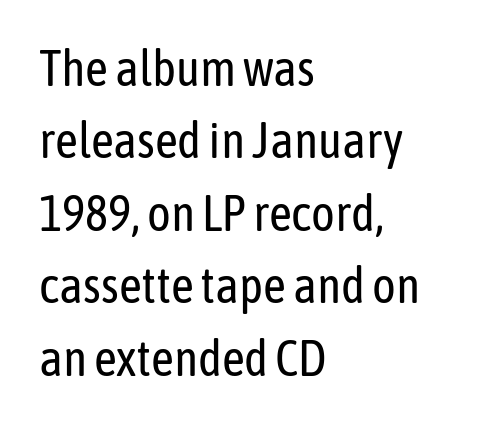
{"serif": "no", "italic": "no", "bold": "no", "weight": "regular", "width": "condensed", "stroke_contrast": "low", "x_height": "medium", "monospaced": "no", "underline": "no", "align": "left", "line_spacing": "normal", "line_spacing_ratio": 1.45, "letter_spacing": "normal", "letter_spacing_em": 0.0, "glyph_px": 50}
